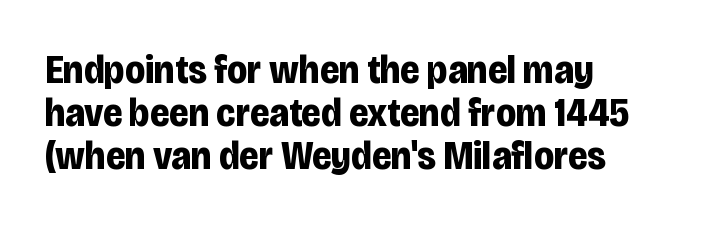
{"serif": "no", "italic": "no", "bold": "yes", "weight": "bold", "width": "condensed", "stroke_contrast": "low", "x_height": "large", "monospaced": "no", "underline": "no", "align": "left", "line_spacing": "tight", "line_spacing_ratio": 1.07, "letter_spacing": "normal", "letter_spacing_em": 0.0, "glyph_px": 40}
